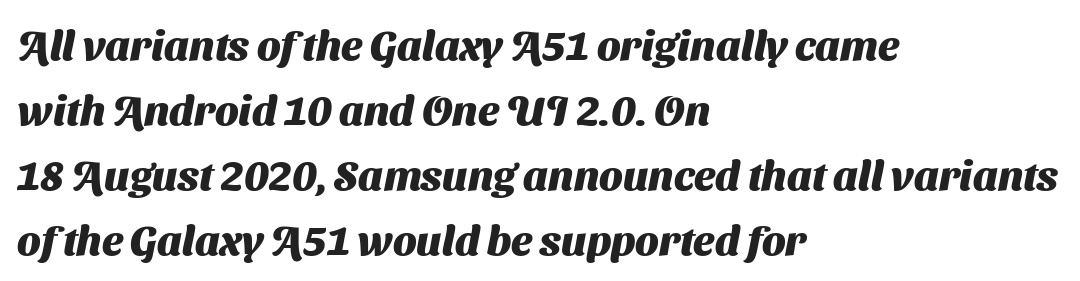
{"serif": "no", "bold": "yes", "weight": "heavy", "width": "normal", "stroke_contrast": "medium", "x_height": "medium", "monospaced": "no", "underline": "no", "align": "left", "line_spacing": "normal", "line_spacing_ratio": 1.55, "letter_spacing": "normal", "letter_spacing_em": 0.0, "glyph_px": 42}
